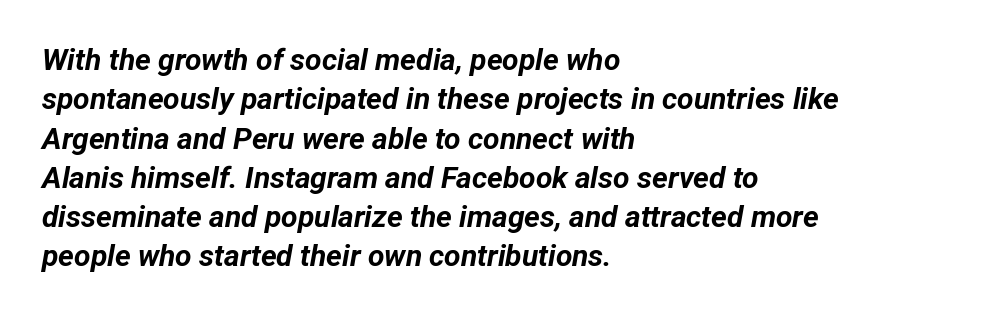
{"italic": "yes", "lean": "right", "slant_degrees": 12, "bold": "yes", "weight": "bold", "width": "normal", "stroke_contrast": "low", "x_height": "medium", "monospaced": "no", "underline": "no", "align": "left", "line_spacing": "normal", "line_spacing_ratio": 1.31, "letter_spacing": "normal", "letter_spacing_em": 0.0, "glyph_px": 30}
